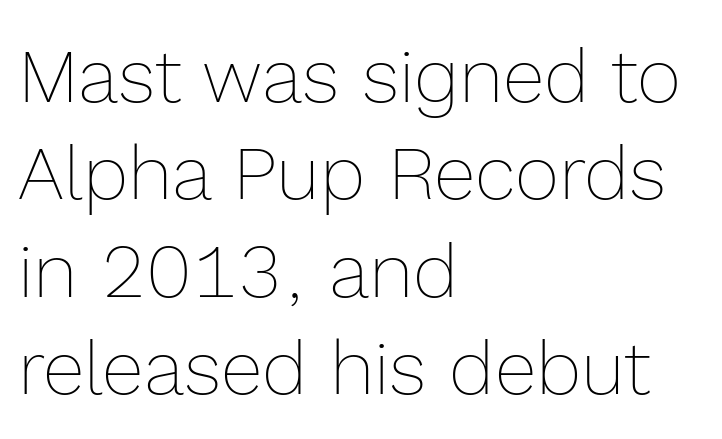
The image shows 76 px thin type, upright; set left-aligned, normal line spacing (1.28x), normal letter spacing, not underlined; a medium x-height.
